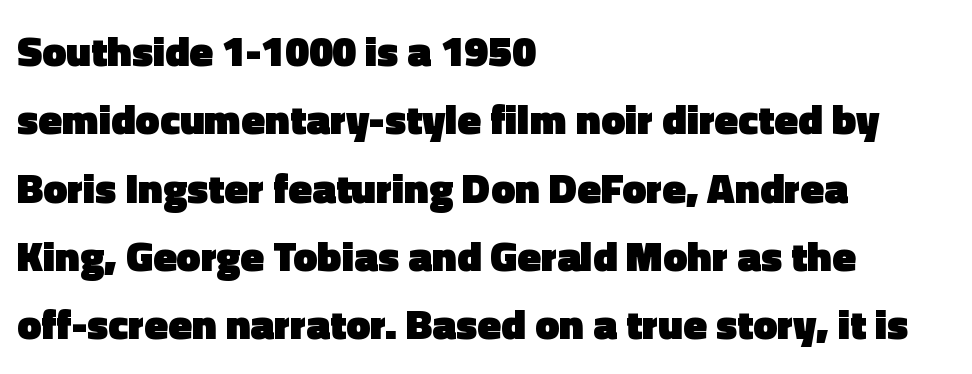
The image shows 43 px heavy sans-serif type, upright; set left-aligned, normal line spacing (1.59x), normal letter spacing, not underlined; a medium x-height.
